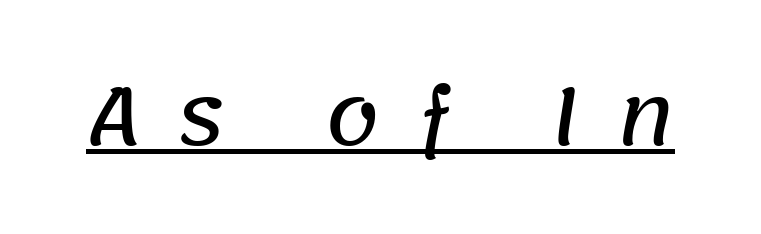
Regarding serifs, this sample does without them. Students, note that the glyphs here are deliberately spaced far apart. You could not count columns in this text — the font is proportionally spaced. You can see a thin bar hugging the bottom of the glyphs.
